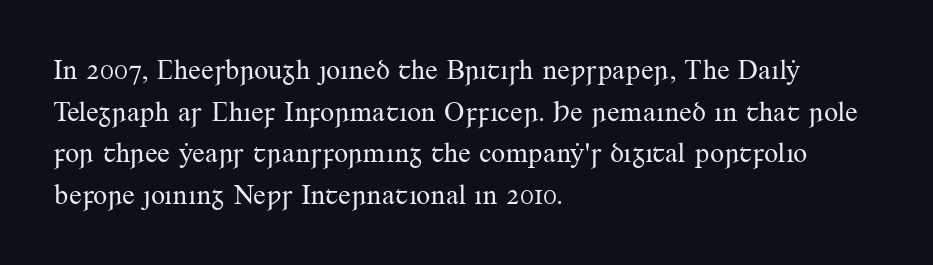
Q: Is the text bold? A: No.
Q: Is the text italic (slanted)? A: No, it is upright.
Q: Is the typeface a serif or a sans-serif typeface? A: Serif.
Q: Is the text underlined? A: No.
Q: How is the paragraph aligned? A: Left-aligned.
Q: Is the spacing between letters normal or unusually wide? A: Normal.
Q: Is the spacing between lines tight, normal or loose? A: Normal.
Q: Width (condensed, normal, or wide)? A: Normal.
Q: Stroke contrast? A: Medium.
Q: x-height? A: Small.
Q: Monospaced? A: No.
